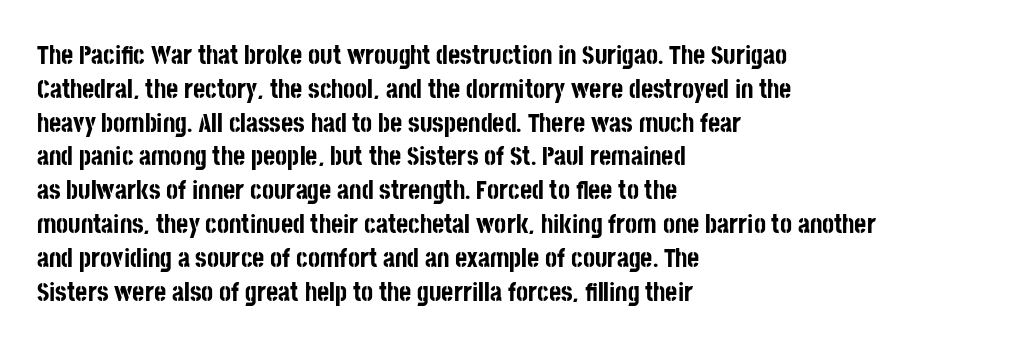
{"italic": "no", "bold": "yes", "underline": "no", "align": "left", "line_spacing": "normal", "line_spacing_ratio": 1.3, "letter_spacing": "normal", "letter_spacing_em": 0.0, "glyph_px": 26}
